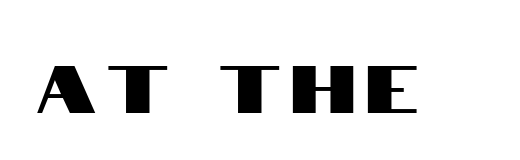
{"serif": "no", "italic": "no", "width": "condensed", "stroke_contrast": "high", "x_height": "large", "monospaced": "no", "underline": "no", "glyph_px": 67}
